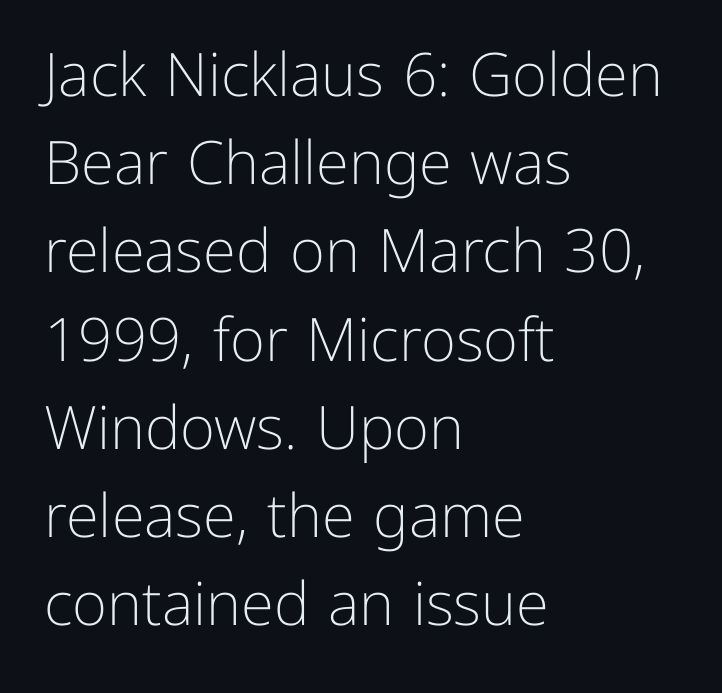
{"serif": "no", "italic": "no", "bold": "no", "weight": "light", "width": "normal", "stroke_contrast": "low", "x_height": "medium", "monospaced": "no", "underline": "no", "align": "left", "line_spacing": "normal", "line_spacing_ratio": 1.47, "letter_spacing": "normal", "letter_spacing_em": 0.0, "glyph_px": 60}
